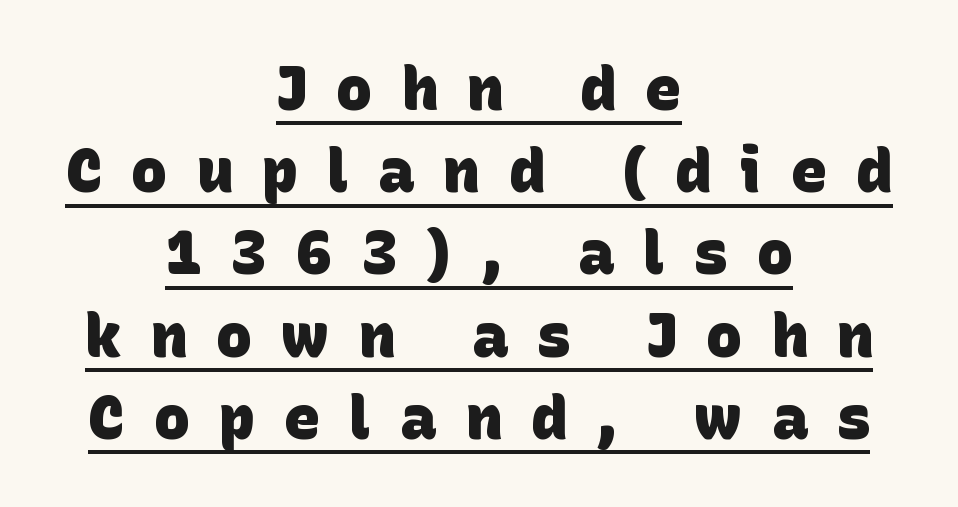
Typographically, this falls in the sans-serif category. Leading: standard. Letter spacing: wide. Is this a fixed-width face? No — the glyphs have proportional, varying widths. These lines are centered, leaving both edges ragged. The font is running at its bold setting.
